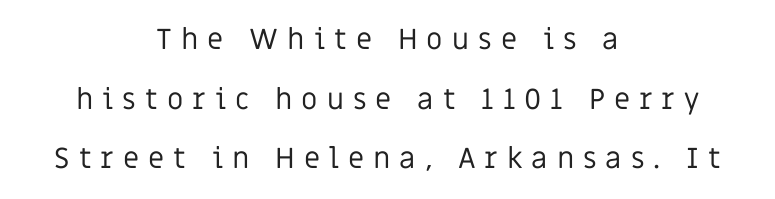
Is this a fixed-width face? No — the glyphs have proportional, varying widths. A bare baseline throughout the passage. The font family rendered here belongs to the sans-serif group. The letters are spread apart with noticeably loose tracking. Do the letters lean? They stand straight. These lines stand farther apart than default settings would place them.
